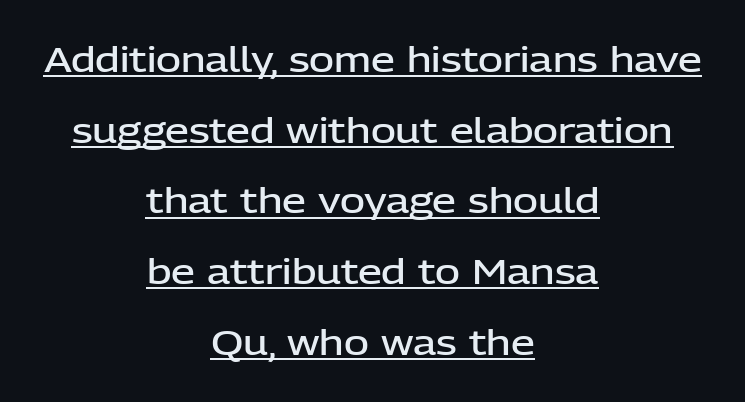
Q: Is the text bold? A: Semi-bold.
Q: Is the text italic (slanted)? A: No, it is upright.
Q: Is the typeface a serif or a sans-serif typeface? A: Sans-serif.
Q: Is the text underlined? A: Yes.
Q: How is the paragraph aligned? A: Centered.
Q: Is the spacing between letters normal or unusually wide? A: Normal.
Q: Is the spacing between lines tight, normal or loose? A: Loose.
Q: Width (condensed, normal, or wide)? A: Normal.
Q: Stroke contrast? A: Low.
Q: x-height? A: Medium.
Q: Monospaced? A: No.
